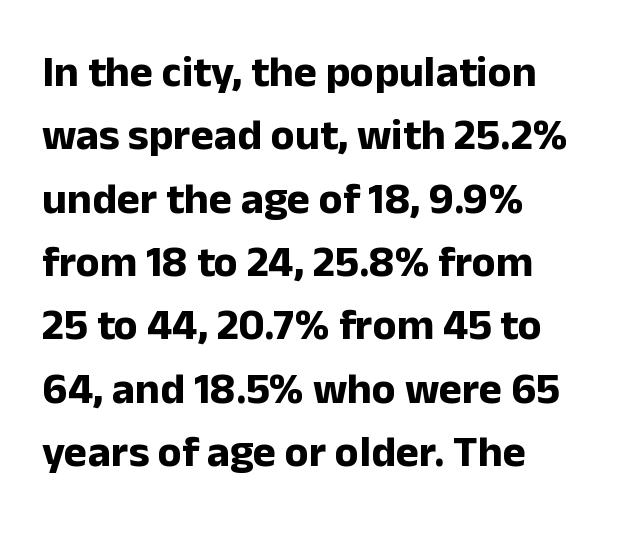
The image shows 44 px bold sans-serif type, upright; set left-aligned, normal line spacing (1.44x), normal letter spacing, not underlined; low stroke contrast and a medium x-height.
